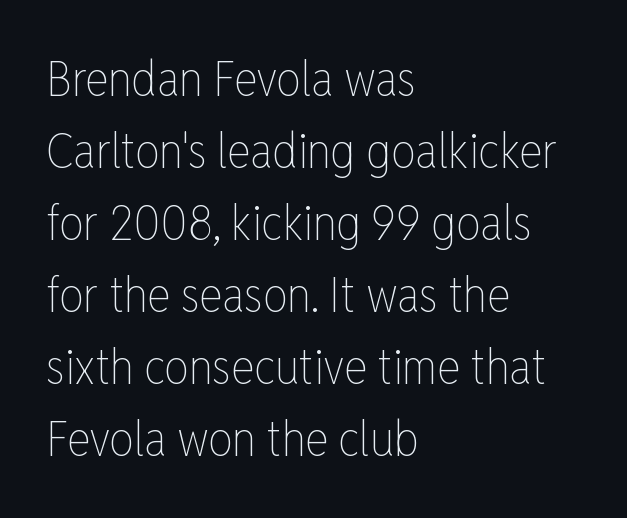
Which margin do the lines hug? The left one — the right edge is uneven. Stroke thickness stays within the range of a standard reading face or lighter. When letters stand straight like this, we call the style roman or upright. Compared with typical paragraphs, the rows here are spaced about the same. Spacing verdict: proportional, widths tailored to each character.
